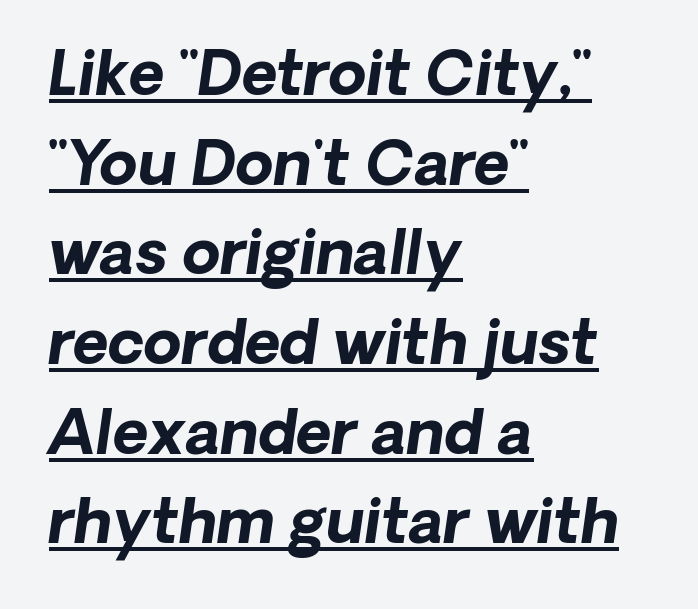
{"italic": "yes", "lean": "right", "slant_degrees": 8, "bold": "yes", "weight": "bold", "width": "normal", "stroke_contrast": "low", "x_height": "medium", "monospaced": "no", "underline": "yes", "align": "left", "line_spacing": "normal", "line_spacing_ratio": 1.47, "letter_spacing": "normal", "letter_spacing_em": 0.0, "glyph_px": 61}
